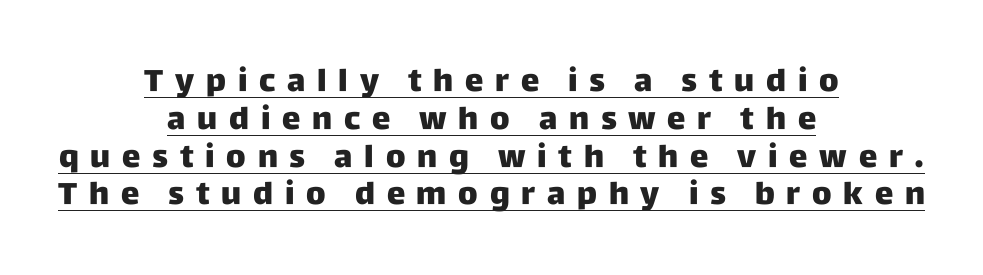
These lines have a slow, spaced-out rhythm from letter to letter. The rendering uses natural spacing where letterforms have individual widths. This is the regular roman posture of the typeface. Nothing sits at the stroke ends, so this counts as sans-serif.
